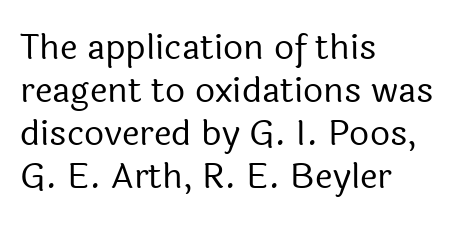
Q: Is the text bold? A: No.
Q: Is the text italic (slanted)? A: No, it is upright.
Q: Is the typeface a serif or a sans-serif typeface? A: Sans-serif.
Q: Is the text underlined? A: No.
Q: How is the paragraph aligned? A: Left-aligned.
Q: Is the spacing between letters normal or unusually wide? A: Normal.
Q: Width (condensed, normal, or wide)? A: Normal.
Q: x-height? A: Medium.
Q: Monospaced? A: No.
